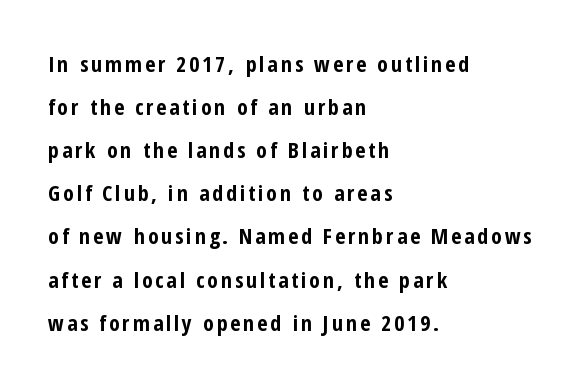
The image shows 22 px bold type, upright; set left-aligned, loose line spacing (1.96x), not underlined.
